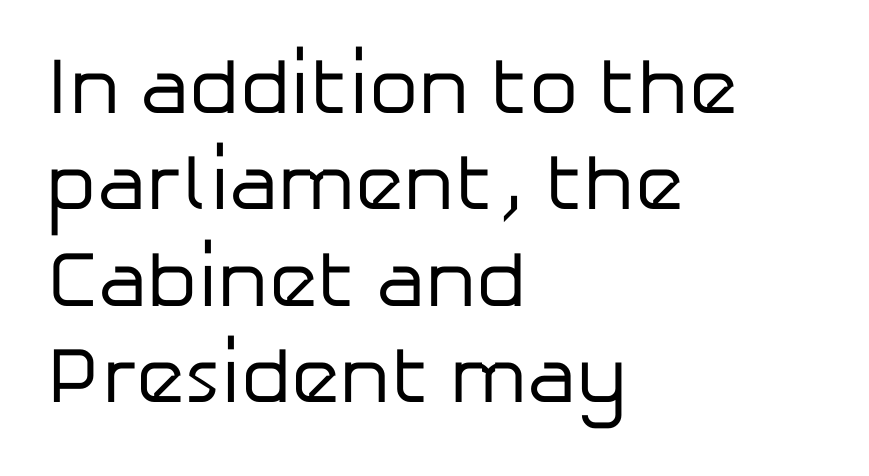
This is not heavy type; no bold has been used. Each line starts at the same left margin while the right side varies. Honestly, there is no underline to notice here at all. The font family rendered here belongs to the sans-serif group.
